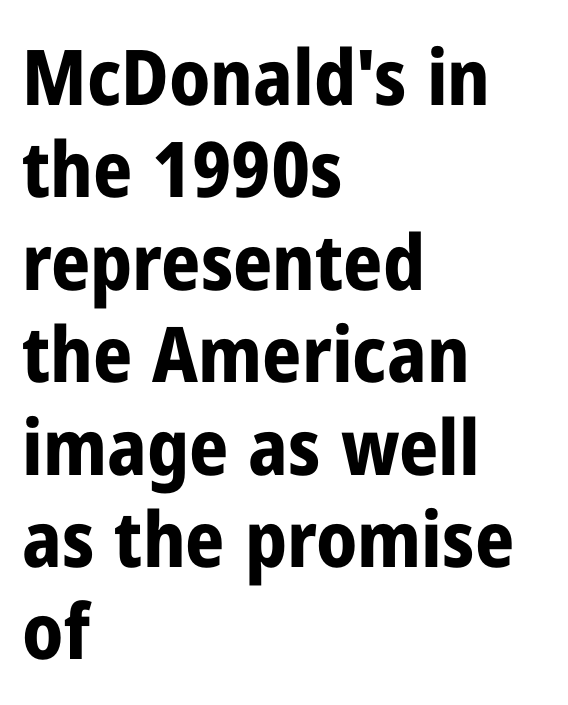
{"serif": "no", "italic": "no", "bold": "yes", "weight": "bold", "width": "condensed", "stroke_contrast": "low", "x_height": "medium", "monospaced": "no", "underline": "no", "align": "left", "line_spacing_ratio": 1.2, "letter_spacing": "normal", "letter_spacing_em": 0.0, "glyph_px": 77}
